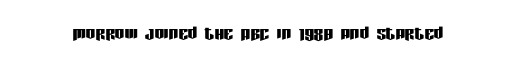
The image shows 24 px text type, upright; set normal letter spacing, not underlined.
